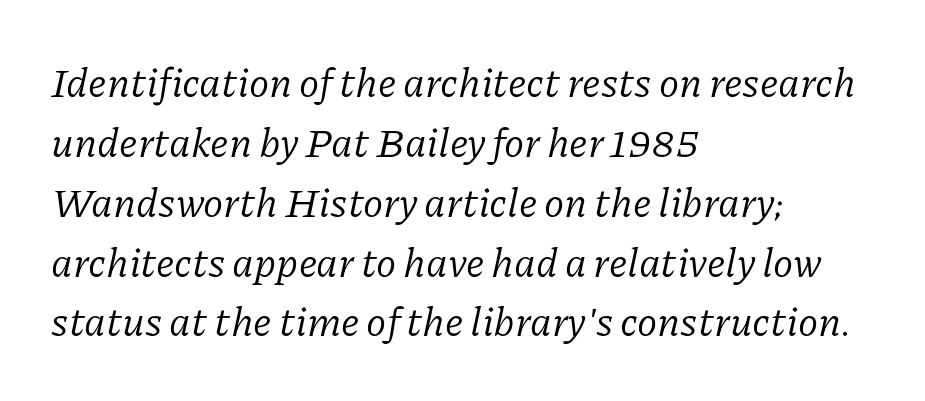
A quiet, ordinary-to-light weight characterises the typeface. Students, note that the glyphs here touch the page at normal intervals. Has an underline been added? It has not. The specimen reads as italic at a glance.
